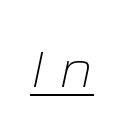
The font's italic variant was chosen for this text. You can see a thin bar hugging the bottom of the glyphs. On a weight scale, this lands at 450 or below. Character widths vary here, with narrow letters taking less room than wide ones. Inter-character spacing is expanded well beyond the font's built-in metrics.
